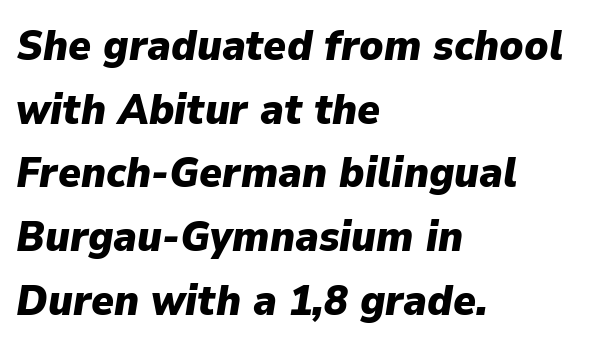
{"italic": "yes", "lean": "right", "slant_degrees": 9, "bold": "yes", "weight": "heavy", "width": "normal", "stroke_contrast": "low", "x_height": "medium", "monospaced": "no", "underline": "no", "align": "left", "line_spacing": "normal", "line_spacing_ratio": 1.48, "letter_spacing": "normal", "letter_spacing_em": 0.0, "glyph_px": 43}
